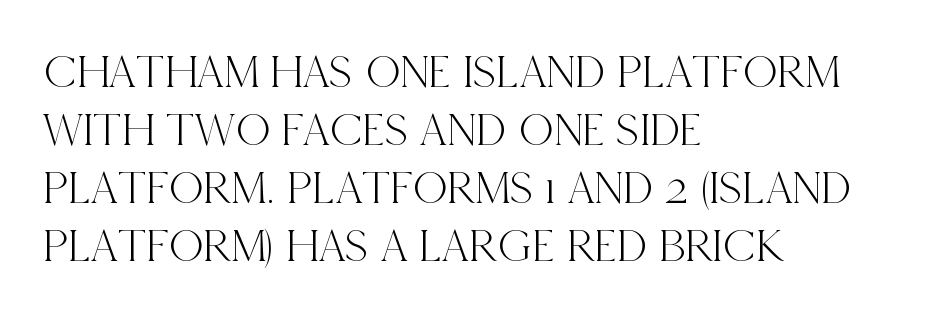
The glyphs are unaccompanied by any horizontal stroke below them. In terms of posture, this sample is upright. Little horizontal feet cap the strokes, marking this as serif type. Is the block centered? No — it sits flush against the left margin. The gaps between neighbouring characters are ordinary and unremarkable. You could not count columns in this text — the font is proportionally spaced.
